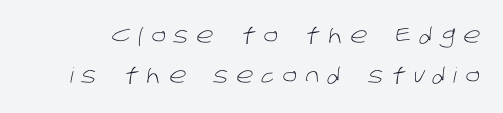
{"bold": "no", "underline": "no", "line_spacing": "loose", "line_spacing_ratio": 1.92, "letter_spacing": "wide", "letter_spacing_em": 0.4, "glyph_px": 21}
